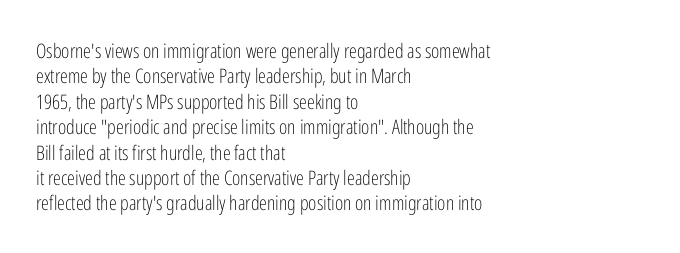
The rows are spaced the way most documents space them. Weight: in the light-to-regular range. Each word holds together tightly as a unit, with standard inter-letter gaps. Nobody drew a line under any word here.
